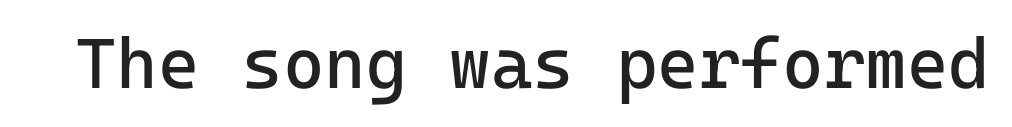
{"serif": "no", "italic": "no", "bold": "no", "weight": "regular", "width": "normal", "stroke_contrast": "low", "x_height": "medium", "underline": "no", "letter_spacing": "normal", "letter_spacing_em": 0.0, "glyph_px": 71}
